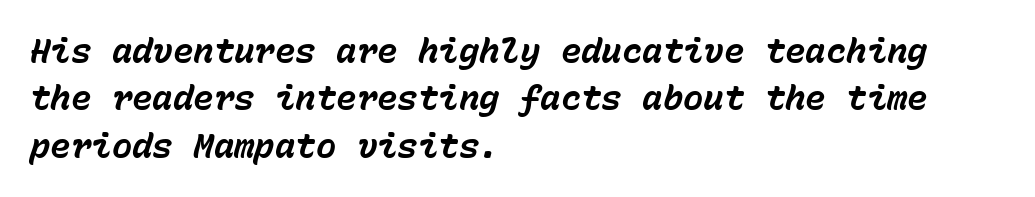
Q: Is the text bold? A: Yes.
Q: Is the text italic (slanted)? A: Yes, it leans right by about 15 degrees.
Q: Is the text underlined? A: No.
Q: How is the paragraph aligned? A: Left-aligned.
Q: Is the spacing between letters normal or unusually wide? A: Normal.
Q: Is the spacing between lines tight, normal or loose? A: Normal.
Q: Width (condensed, normal, or wide)? A: Normal.
Q: Stroke contrast? A: Low.
Q: x-height? A: Medium.
Q: Monospaced? A: Yes.
